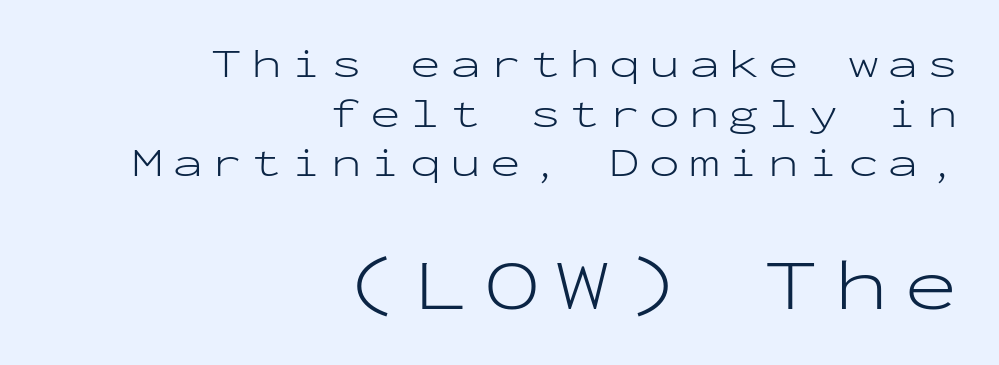
Q: Is the text bold? A: No.
Q: Is the text italic (slanted)? A: No, it is upright.
Q: Is the typeface a serif or a sans-serif typeface? A: Sans-serif.
Q: Is the text underlined? A: No.
Q: How is the paragraph aligned? A: Right-aligned.
Q: Is the spacing between letters normal or unusually wide? A: Unusually wide.
Q: Which block of text is set in a larger size, the first (top) or the second (bottom)? A: The second (bottom) one.
Q: Width (condensed, normal, or wide)? A: Wide.
Q: Stroke contrast? A: Low.
Q: x-height? A: Medium.
Q: Monospaced? A: Yes.
